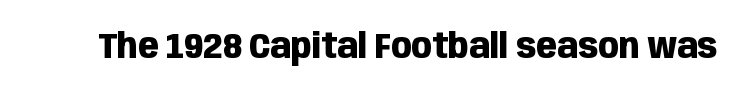
Q: Is the text bold? A: Yes.
Q: Is the text italic (slanted)? A: No, it is upright.
Q: Is the typeface a serif or a sans-serif typeface? A: Sans-serif.
Q: Is the text underlined? A: No.
Q: Is the spacing between letters normal or unusually wide? A: Normal.
Q: Width (condensed, normal, or wide)? A: Condensed.
Q: Stroke contrast? A: Low.
Q: x-height? A: Large.
Q: Monospaced? A: No.
